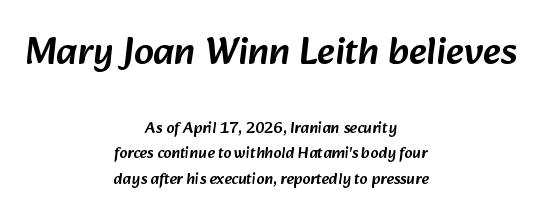
The image shows 39 px sans-serif type; set centered, normal line spacing (1.6x), normal letter spacing, not underlined; the first (top) block is 2.44x larger; low stroke contrast and a medium x-height.
